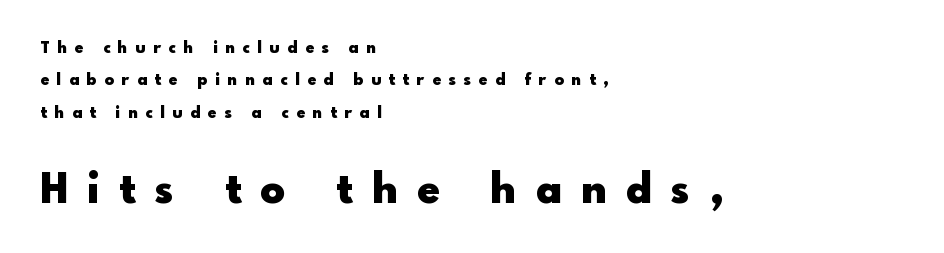
{"serif": "no", "italic": "no", "bold": "yes", "weight": "heavy", "width": "normal", "x_height": "small", "monospaced": "no", "underline": "no", "align": "left", "line_spacing": "loose", "line_spacing_ratio": 2.02, "letter_spacing": "wide", "letter_spacing_em": 0.49, "larger_block": "second", "size_ratio": 2.56, "glyph_px": 41}
